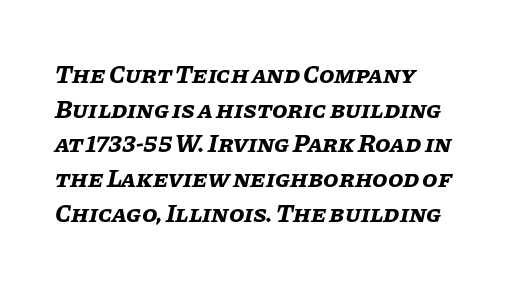
Caption: standard tracking, unaltered. Lines of text with bare space underneath. The characters look thick and weighty, a clear bold. Style check: oblique. The lines are quadded left. Regarding leading, the lines here are spaced in the standard way.
